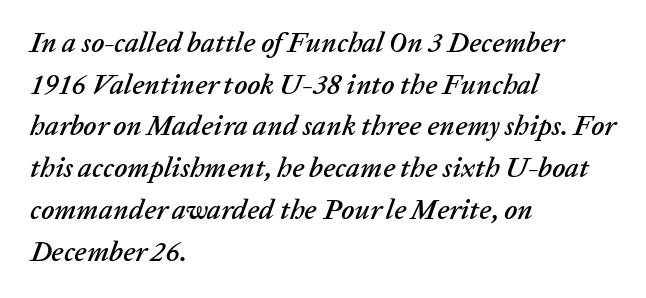
{"italic": "yes", "lean": "right", "slant_degrees": 20, "width": "normal", "stroke_contrast": "low", "x_height": "medium", "monospaced": "no", "underline": "no", "align": "left", "line_spacing": "normal", "line_spacing_ratio": 1.49, "letter_spacing": "normal", "letter_spacing_em": 0.0, "glyph_px": 28}
